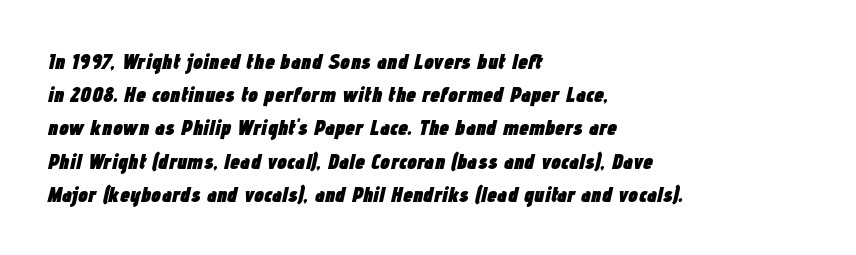
The tracking reads as untouched default to a designer's eye. Heavy-handed strokes throughout: this text is bold. These lines stack with their left ends in a neat column. Is the type slanted? Yes — the strokes lean at a clear angle. The gap between lines stays unmarked.
